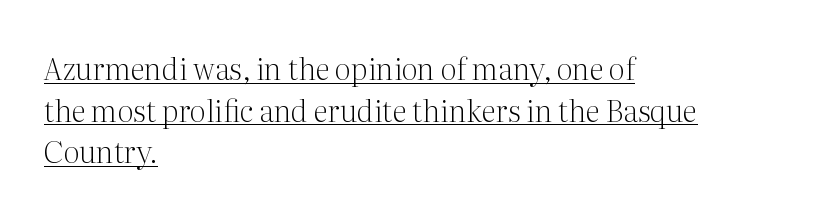
The image shows 30 px light serif type, upright; set left-aligned, normal line spacing (1.39x), normal letter spacing, underlined; medium stroke contrast and a medium x-height.
